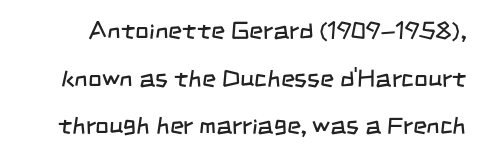
{"bold": "no", "underline": "no", "line_spacing": "loose", "line_spacing_ratio": 1.98, "letter_spacing": "normal", "letter_spacing_em": 0.0, "glyph_px": 24}
